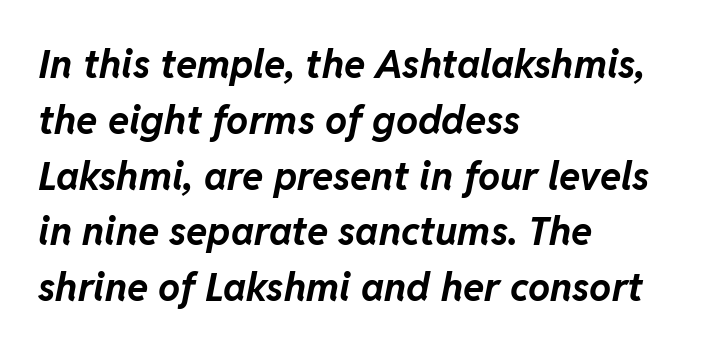
Q: Is the text bold? A: Yes.
Q: Is the text italic (slanted)? A: Yes, it leans right by about 11 degrees.
Q: Is the text underlined? A: No.
Q: How is the paragraph aligned? A: Left-aligned.
Q: Is the spacing between letters normal or unusually wide? A: Normal.
Q: Is the spacing between lines tight, normal or loose? A: Normal.
Q: Width (condensed, normal, or wide)? A: Normal.
Q: Stroke contrast? A: Low.
Q: x-height? A: Medium.
Q: Monospaced? A: No.
